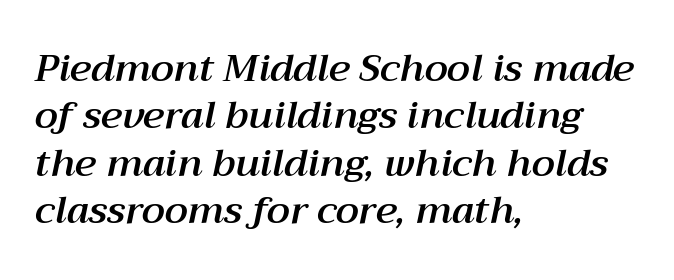
There's an unmistakable incline to the writing here. Honestly, the row spacing looks completely unremarkable. Leftover space on each line is placed entirely after the last word. Letter spacing: default.
